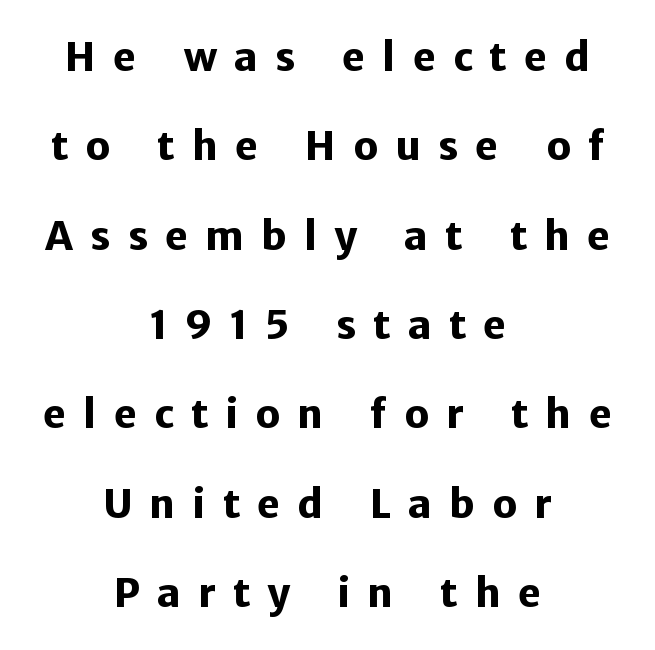
{"serif": "no", "italic": "no", "bold": "yes", "weight": "heavy", "width": "normal", "stroke_contrast": "low", "x_height": "medium", "monospaced": "no", "underline": "no", "align": "center", "line_spacing": "loose", "line_spacing_ratio": 2.29, "letter_spacing": "wide", "letter_spacing_em": 0.44, "glyph_px": 39}
